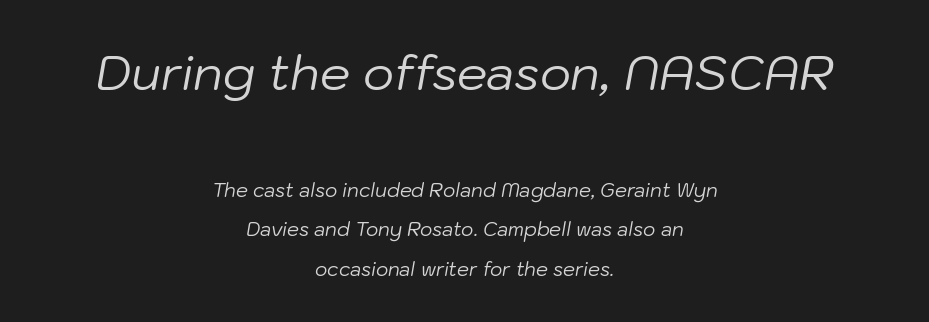
These glyphs show unthickened strokes, regular width or finer. Descender tails drop into unmarked territory. There is no visible air inserted between adjacent glyphs. The upper block of text is set noticeably larger than the block beneath it. Is the block centered? Yes — each line is placed symmetrically about the middle.
